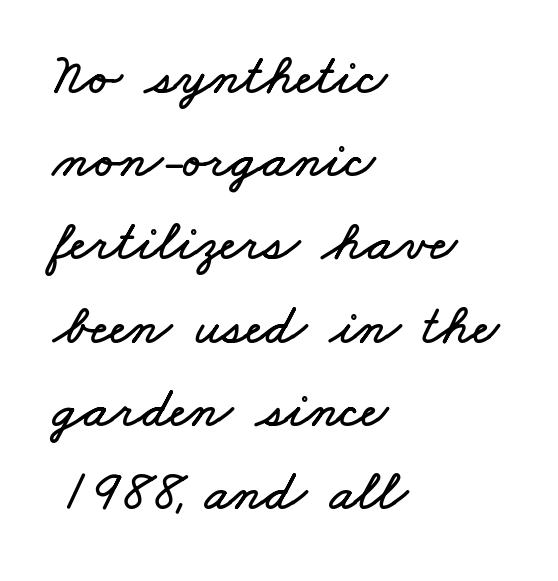
The image shows 57 px wide type; set left-aligned, normal line spacing (1.46x), normal letter spacing, not underlined; low stroke contrast and a small x-height.
